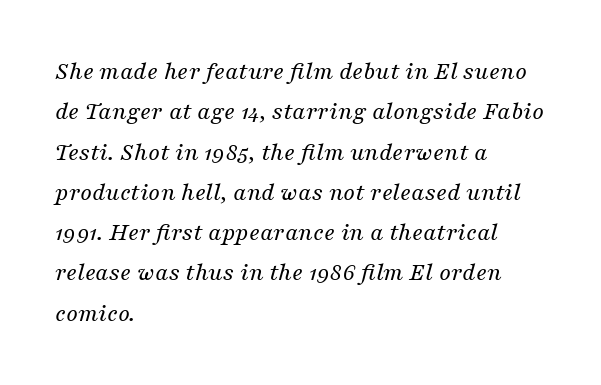
The face used here has a pronounced slope to its letters. How are the letters spaced? Ordinarily, with no added tracking. Notice how descenders clear the ascenders below comfortably — that's standard leading. Anything drawn beneath the words? Only blank space. The text block is weighted toward the left margin, trailing off unevenly rightward.
